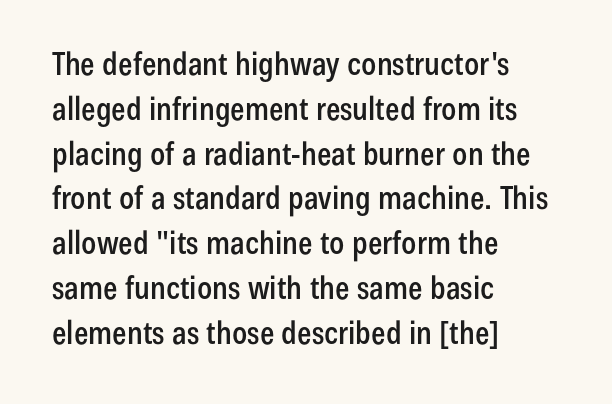
Each letter's strokes conclude bluntly, with no projecting serifs. The rendering uses natural spacing where letterforms have individual widths. All the whitespace from short lines collects on the right. Normally led — the rows are evenly, conventionally spaced. The string is rendered with underlining switched off.
